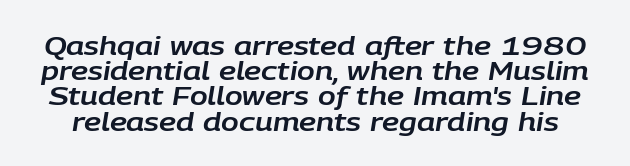
Q: Is the text italic (slanted)? A: Yes, it leans right by about 9 degrees.
Q: Is the text underlined? A: No.
Q: Is the spacing between letters normal or unusually wide? A: Normal.
Q: Is the spacing between lines tight, normal or loose? A: Tight.
